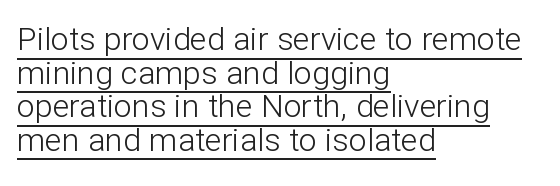
The image shows 32 px light sans-serif type, upright; set left-aligned, tight line spacing (1.05x), normal letter spacing, underlined; low stroke contrast and a medium x-height.
